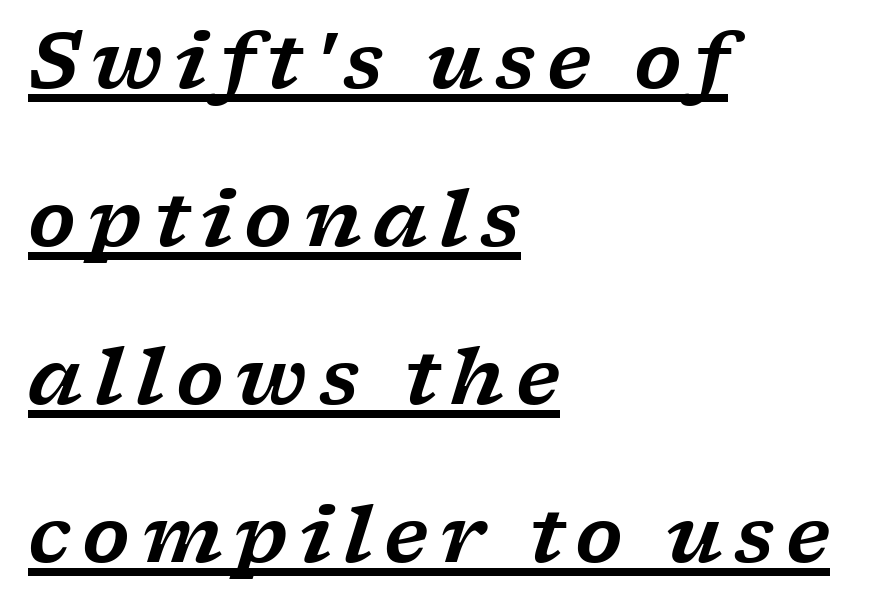
{"serif": "yes", "italic": "yes", "lean": "right", "slant_degrees": 17, "width": "wide", "stroke_contrast": "low", "x_height": "medium", "monospaced": "no", "underline": "yes", "align": "left", "line_spacing": "loose", "line_spacing_ratio": 2.05, "glyph_px": 77}
